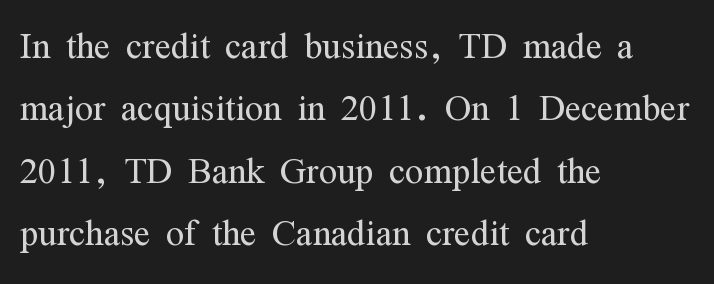
Q: Is the text bold? A: No.
Q: Is the text italic (slanted)? A: No, it is upright.
Q: Is the typeface a serif or a sans-serif typeface? A: Serif.
Q: Is the text underlined? A: No.
Q: How is the paragraph aligned? A: Left-aligned.
Q: Is the spacing between letters normal or unusually wide? A: Normal.
Q: Is the spacing between lines tight, normal or loose? A: Normal.
Q: Width (condensed, normal, or wide)? A: Condensed.
Q: Stroke contrast? A: Medium.
Q: x-height? A: Medium.
Q: Monospaced? A: No.
